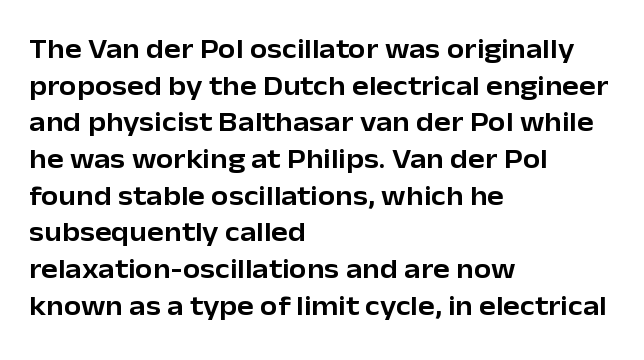
{"serif": "no", "italic": "no", "width": "normal", "stroke_contrast": "low", "x_height": "medium", "monospaced": "no", "underline": "no", "align": "left", "line_spacing": "normal", "line_spacing_ratio": 1.31, "letter_spacing": "normal", "letter_spacing_em": 0.0, "glyph_px": 28}
